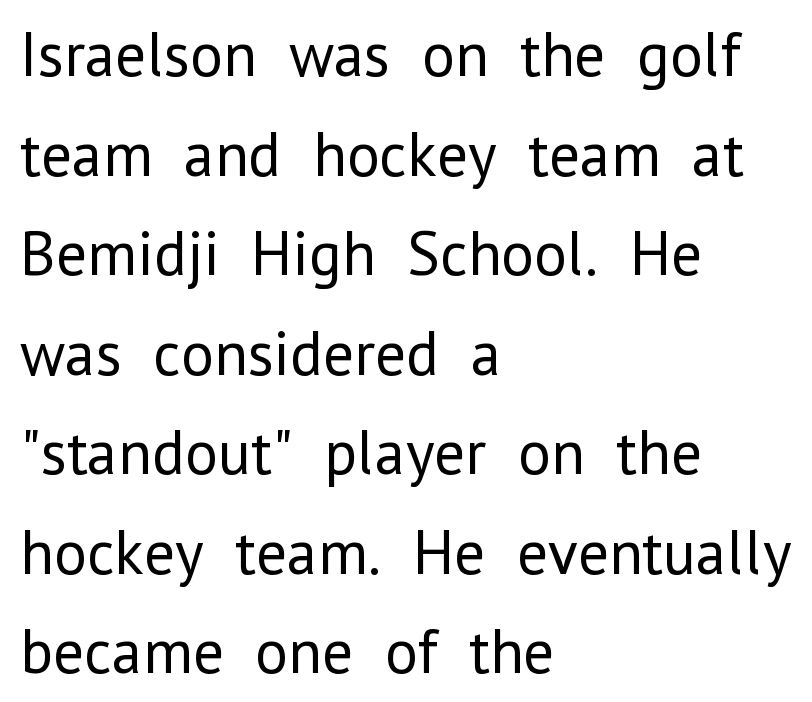
{"serif": "no", "italic": "no", "bold": "no", "weight": "regular", "width": "normal", "stroke_contrast": "low", "x_height": "medium", "monospaced": "no", "underline": "no", "align": "left", "line_spacing": "normal", "line_spacing_ratio": 1.58, "letter_spacing": "normal", "letter_spacing_em": 0.0, "glyph_px": 63}
